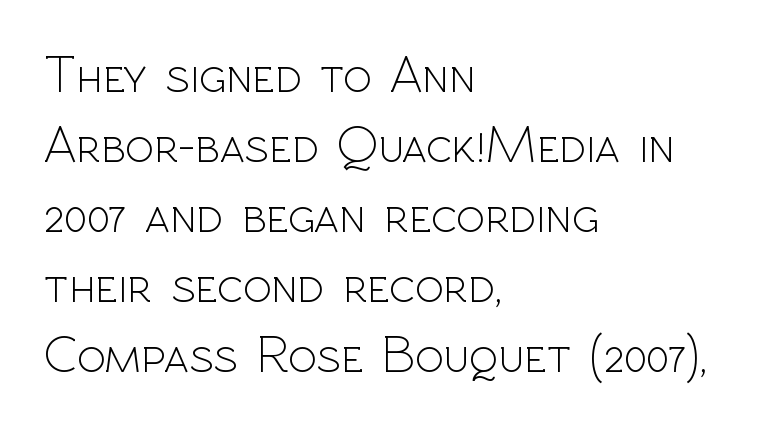
The image shows 53 px light sans-serif type, upright; set left-aligned, normal line spacing (1.32x), normal letter spacing, not underlined; a medium x-height.
